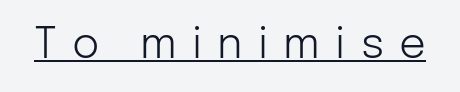
What stands out about the letter spacing? Its width — letters are far apart. Observe the absence of serifs on each vertical stroke in this sample. The lettering holds an erect, upright posture throughout. Character widths vary here, with narrow letters taking less room than wide ones. Decoration check: the copy is underlined.
